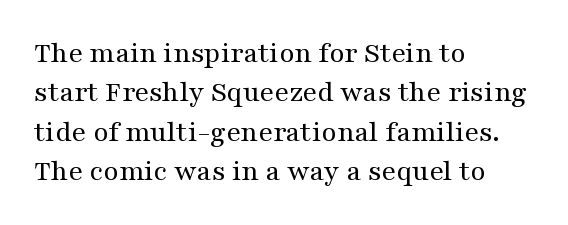
Upright lettering throughout. Observe the serifs anchoring each vertical stroke in this sample. Compared with a typical body face, this is equally light or lighter still. The string is rendered with underlining switched off. Each line starts at the same left margin while the right side varies.
